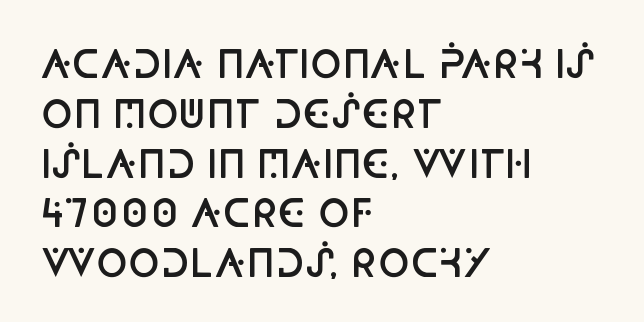
Q: Is the text bold? A: Semi-bold.
Q: Is the text italic (slanted)? A: No, it is upright.
Q: Is the typeface a serif or a sans-serif typeface? A: Sans-serif.
Q: Is the text underlined? A: No.
Q: How is the paragraph aligned? A: Left-aligned.
Q: Is the spacing between letters normal or unusually wide? A: Normal.
Q: Is the spacing between lines tight, normal or loose? A: Normal.
Q: Width (condensed, normal, or wide)? A: Condensed.
Q: Stroke contrast? A: Low.
Q: x-height? A: Large.
Q: Monospaced? A: No.
